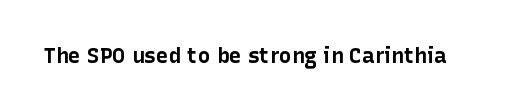
Q: Is the text bold? A: Yes.
Q: Is the text italic (slanted)? A: No, it is upright.
Q: Is the text underlined? A: No.
Q: Is the spacing between letters normal or unusually wide? A: Normal.
